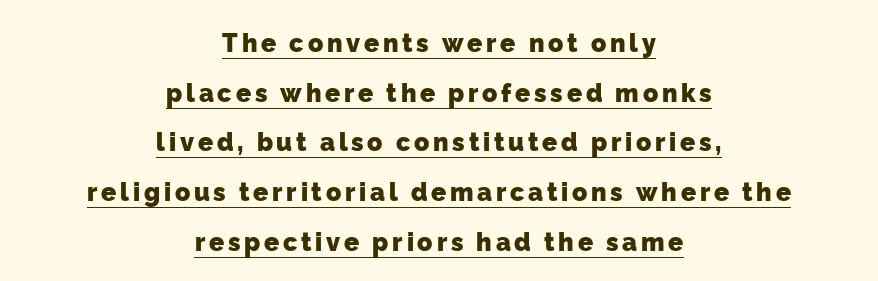
{"bold": "yes", "underline": "yes", "align": "center", "line_spacing": "loose", "line_spacing_ratio": 1.99, "glyph_px": 25}
